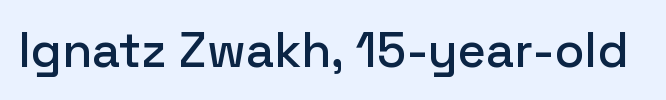
{"serif": "no", "italic": "no", "width": "normal", "stroke_contrast": "low", "x_height": "medium", "monospaced": "no", "underline": "no", "letter_spacing": "normal", "letter_spacing_em": 0.0, "glyph_px": 49}
